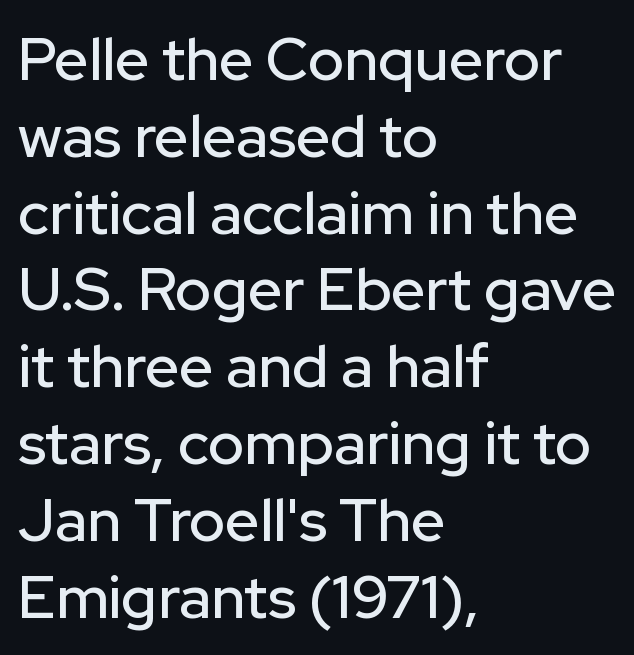
Q: Is the text italic (slanted)? A: No, it is upright.
Q: Is the typeface a serif or a sans-serif typeface? A: Sans-serif.
Q: Is the text underlined? A: No.
Q: How is the paragraph aligned? A: Left-aligned.
Q: Is the spacing between letters normal or unusually wide? A: Normal.
Q: Is the spacing between lines tight, normal or loose? A: Normal.
Q: Width (condensed, normal, or wide)? A: Normal.
Q: Stroke contrast? A: Low.
Q: x-height? A: Medium.
Q: Monospaced? A: No.
